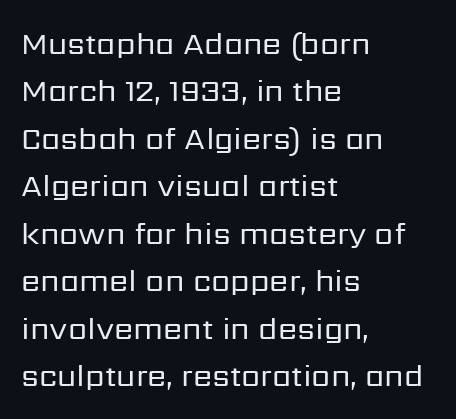
{"serif": "no", "italic": "no", "bold": "no", "weight": "regular", "width": "normal", "stroke_contrast": "low", "x_height": "medium", "monospaced": "no", "underline": "no", "align": "left", "line_spacing": "normal", "line_spacing_ratio": 1.53, "letter_spacing": "normal", "letter_spacing_em": 0.0, "glyph_px": 31}
